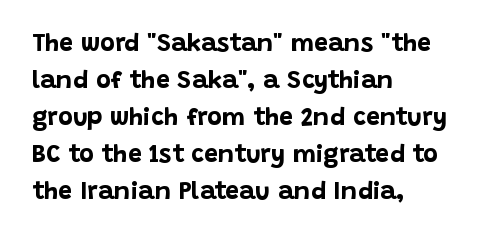
Q: Is the text bold? A: Yes.
Q: Is the text italic (slanted)? A: No, it is upright.
Q: Is the text underlined? A: No.
Q: How is the paragraph aligned? A: Left-aligned.
Q: Is the spacing between letters normal or unusually wide? A: Normal.
Q: Is the spacing between lines tight, normal or loose? A: Normal.
